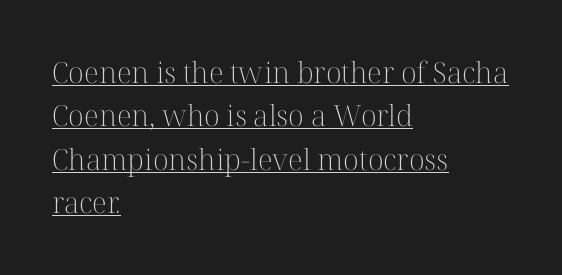
The image shows 29 px light serif type, upright; set left-aligned, normal line spacing (1.5x), normal letter spacing, underlined; high stroke contrast and a medium x-height.
